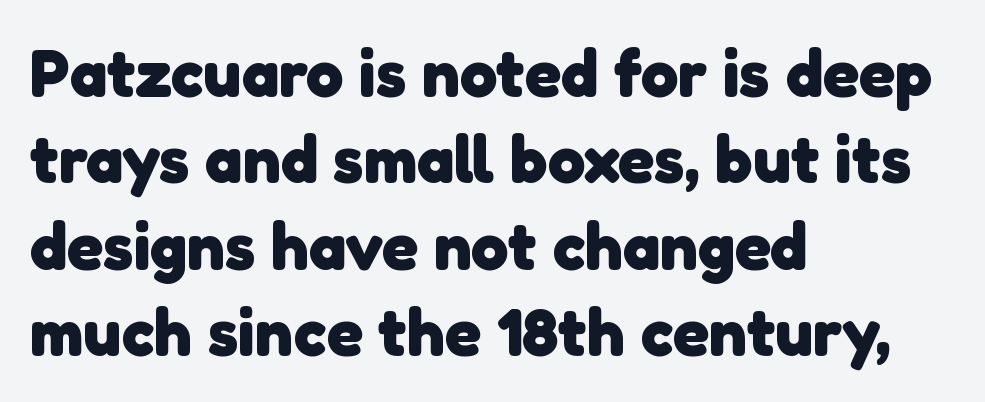
Descenders hang freely into open space. Default kerning and tracking; the words read as compact shapes. The rendering uses a moderate line-height, typical for paragraphs. The passage is arranged the way most books set body copy — flush left. Each letter keeps its own natural width here, so spacing adapts to shape. You'd pick this weight for a headline — it's a proper bold.
